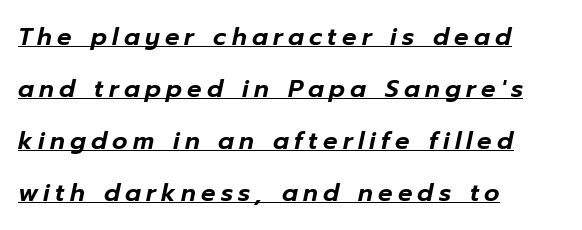
Regarding leading, the lines here are spaced well apart. What decoration does the sample have? An underline. The tracking jumps out immediately: characters are airy and widely separated. Tall strokes in this sample are angled rather than plumb.
